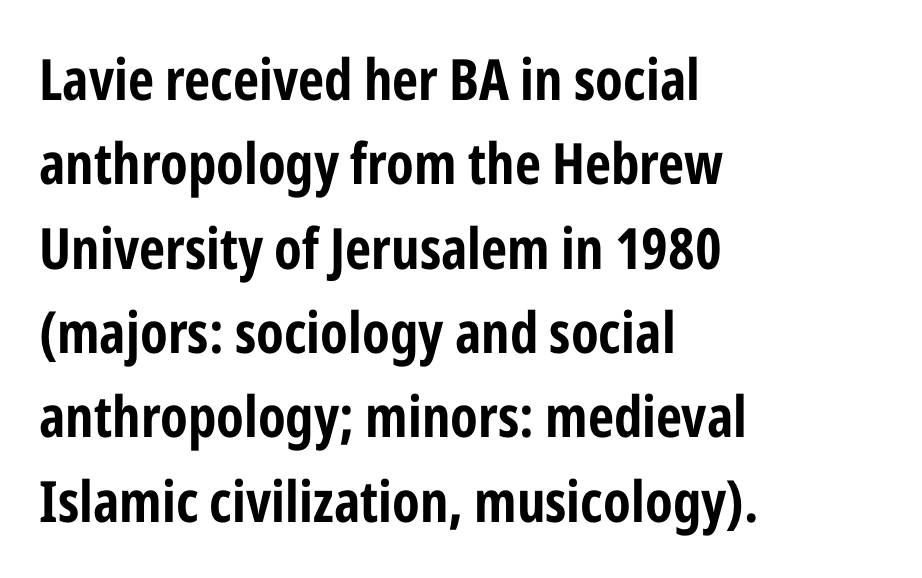
The image shows 57 px bold, condensed sans-serif type, upright; set left-aligned, normal line spacing (1.48x), normal letter spacing, not underlined; low stroke contrast and a medium x-height.
